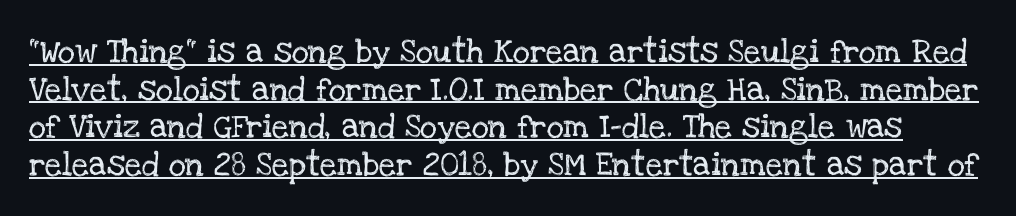
The image shows 24 px text type, upright; set normal line spacing (1.57x), normal letter spacing, underlined.
